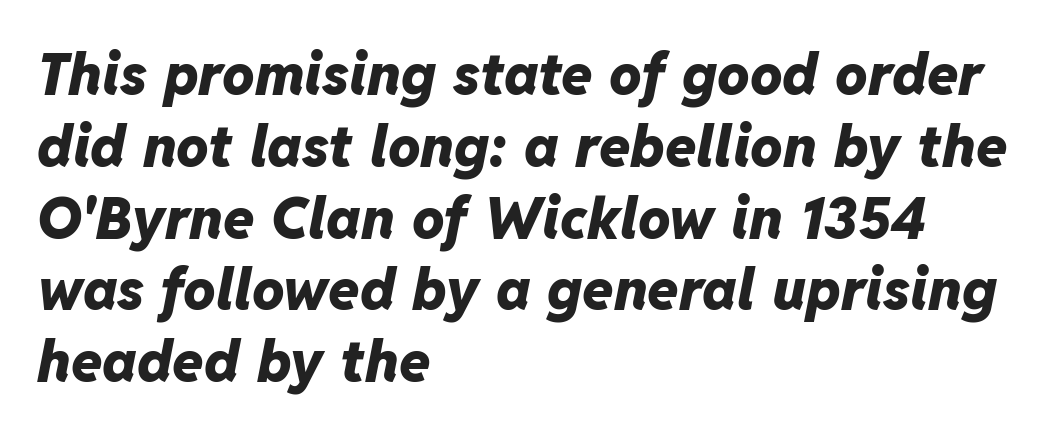
Q: Is the text bold? A: Yes.
Q: Is the text italic (slanted)? A: Yes, it leans right by about 11 degrees.
Q: Is the text underlined? A: No.
Q: How is the paragraph aligned? A: Left-aligned.
Q: Is the spacing between letters normal or unusually wide? A: Normal.
Q: Is the spacing between lines tight, normal or loose? A: Normal.
Q: Width (condensed, normal, or wide)? A: Normal.
Q: Stroke contrast? A: Low.
Q: x-height? A: Medium.
Q: Monospaced? A: No.
